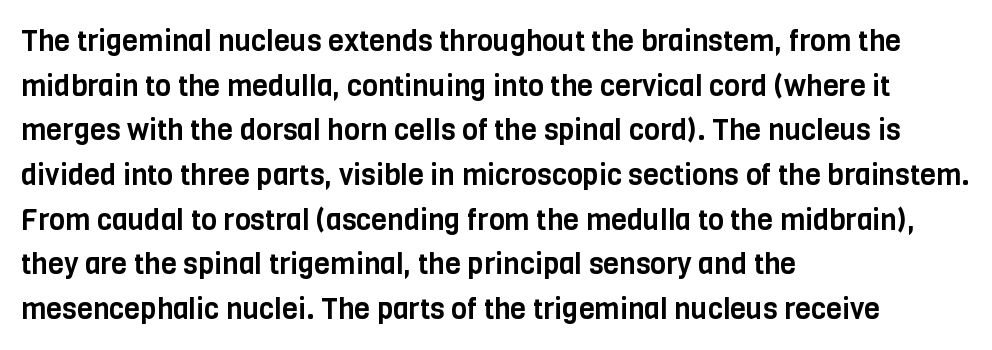
{"serif": "no", "italic": "no", "width": "condensed", "stroke_contrast": "low", "x_height": "large", "monospaced": "no", "underline": "no", "align": "left", "line_spacing": "normal", "line_spacing_ratio": 1.54, "letter_spacing": "normal", "letter_spacing_em": 0.0, "glyph_px": 29}
